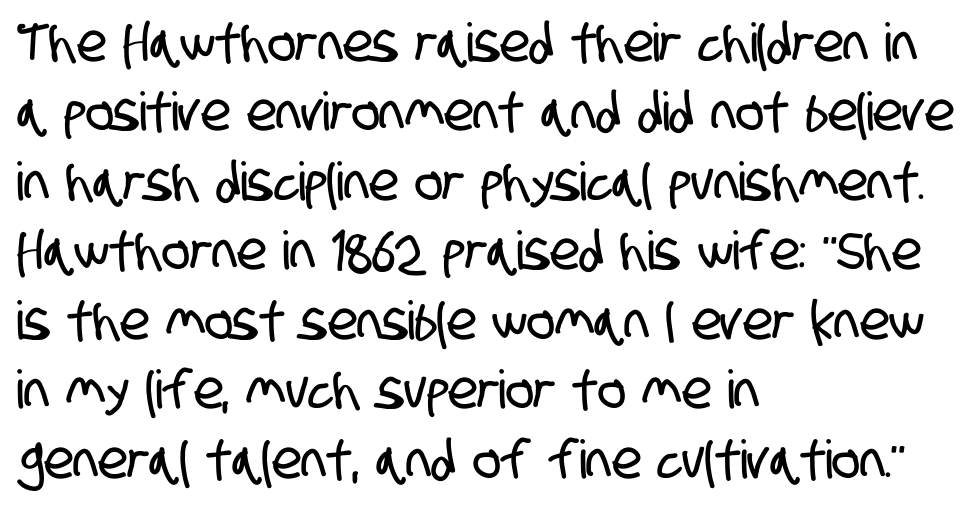
{"serif": "no", "width": "condensed", "stroke_contrast": "low", "x_height": "large", "monospaced": "no", "underline": "no", "align": "left", "line_spacing": "normal", "line_spacing_ratio": 1.31, "letter_spacing": "normal", "letter_spacing_em": 0.0, "glyph_px": 53}
